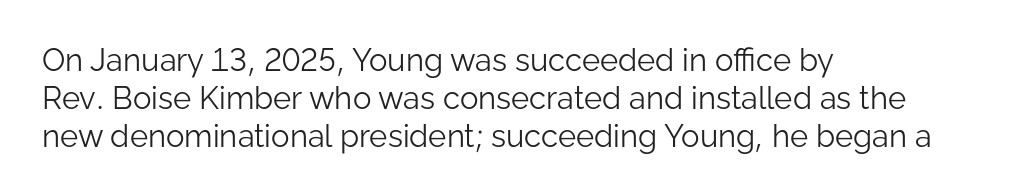
Q: Is the text bold? A: No.
Q: Is the text italic (slanted)? A: No, it is upright.
Q: Is the typeface a serif or a sans-serif typeface? A: Sans-serif.
Q: Is the text underlined? A: No.
Q: How is the paragraph aligned? A: Left-aligned.
Q: Is the spacing between letters normal or unusually wide? A: Normal.
Q: Width (condensed, normal, or wide)? A: Normal.
Q: Stroke contrast? A: Low.
Q: x-height? A: Medium.
Q: Monospaced? A: No.
